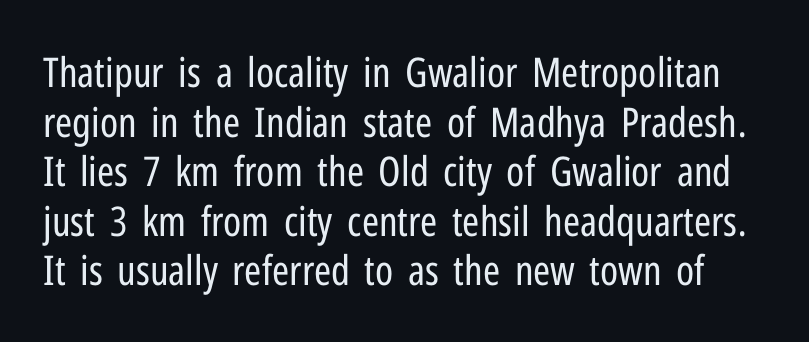
The image shows 41 px regular-weight, condensed sans-serif type, upright; set line spacing 1.21x, normal letter spacing, not underlined; low stroke contrast and a medium x-height.
